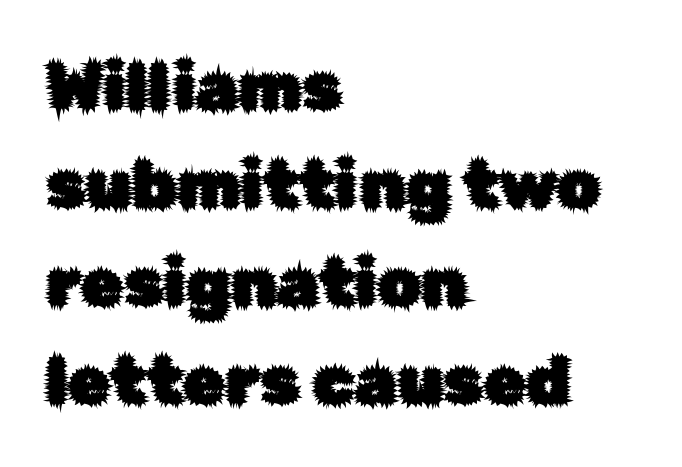
Q: Is the text italic (slanted)? A: No, it is upright.
Q: Is the typeface a serif or a sans-serif typeface? A: Sans-serif.
Q: Is the text underlined? A: No.
Q: How is the paragraph aligned? A: Left-aligned.
Q: Is the spacing between letters normal or unusually wide? A: Normal.
Q: Is the spacing between lines tight, normal or loose? A: Normal.
Q: Width (condensed, normal, or wide)? A: Normal.
Q: Stroke contrast? A: Low.
Q: x-height? A: Medium.
Q: Monospaced? A: No.
